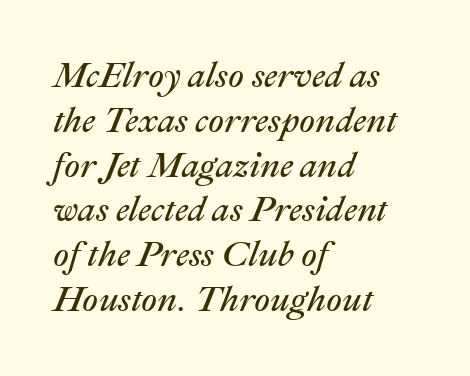
The face used here is rendered with its standard letterfit. Summary of vertical rhythm: regular, with standard interline spacing. When letters slant like this, we call the style italic. Weight: not bold — regular or lighter.
